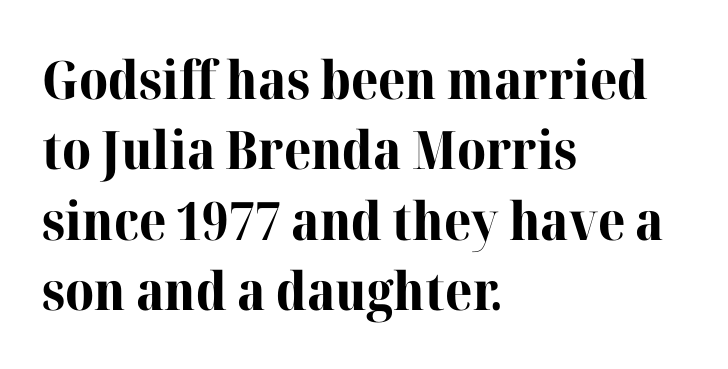
The image shows 53 px bold serif type, upright; set left-aligned, normal line spacing (1.33x), normal letter spacing, not underlined; high stroke contrast and a medium x-height.
